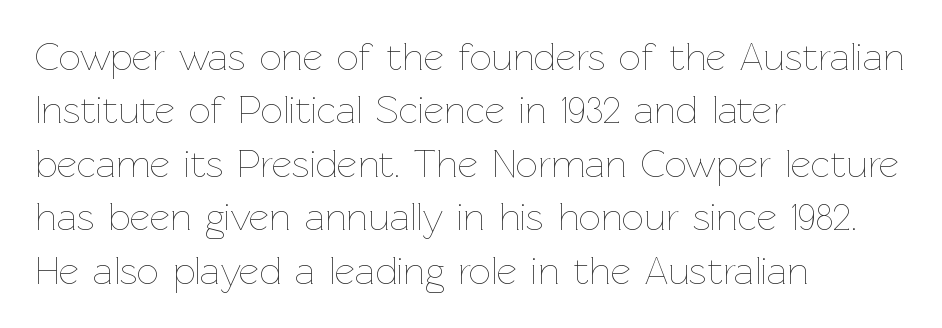
The typesetter chose a ragged-right arrangement here. Nobody touched the tracking dial on this one. Italic: no, the glyphs are upright roman. Stem width sits at or under what a default text font uses. Does the leading feel generous? No, just average.
